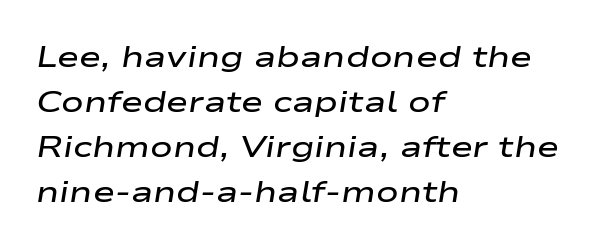
Q: Is the text bold? A: Semi-bold.
Q: Is the text italic (slanted)? A: Yes, it leans right by about 9 degrees.
Q: Is the text underlined? A: No.
Q: How is the paragraph aligned? A: Left-aligned.
Q: Is the spacing between letters normal or unusually wide? A: Normal.
Q: Is the spacing between lines tight, normal or loose? A: Normal.
Q: Width (condensed, normal, or wide)? A: Wide.
Q: Stroke contrast? A: Low.
Q: x-height? A: Medium.
Q: Monospaced? A: No.
